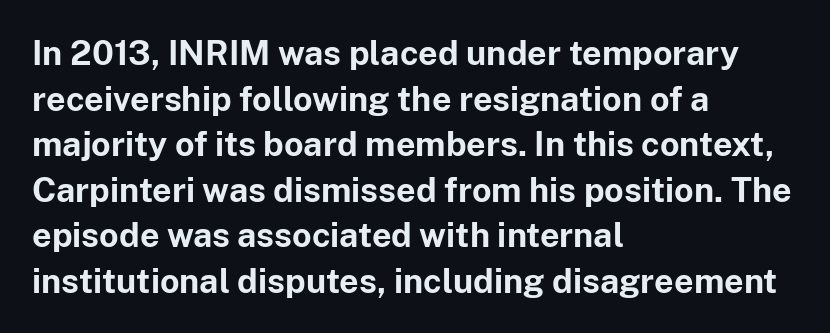
Every character sits straight up, as roman type does. The rendering uses natural spacing where letterforms have individual widths. What kind of face is this? One without serifs — a sans. How are the letters spaced? Ordinarily, with no added tracking. Whoever set this chose a conventional vertical rhythm.
